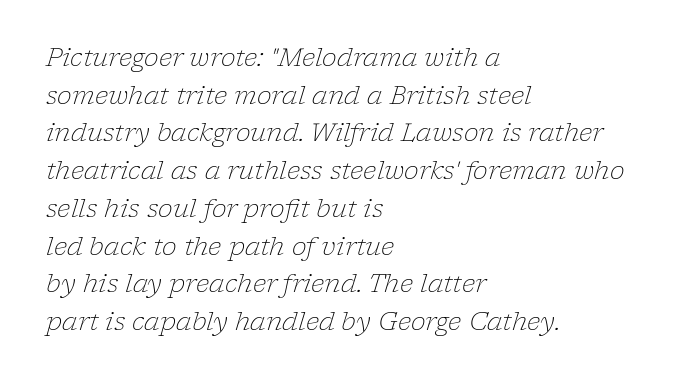
{"italic": "yes", "lean": "right", "slant_degrees": 17, "bold": "no", "underline": "no", "align": "left", "line_spacing": "normal", "line_spacing_ratio": 1.51, "letter_spacing": "normal", "letter_spacing_em": 0.0, "glyph_px": 25}
